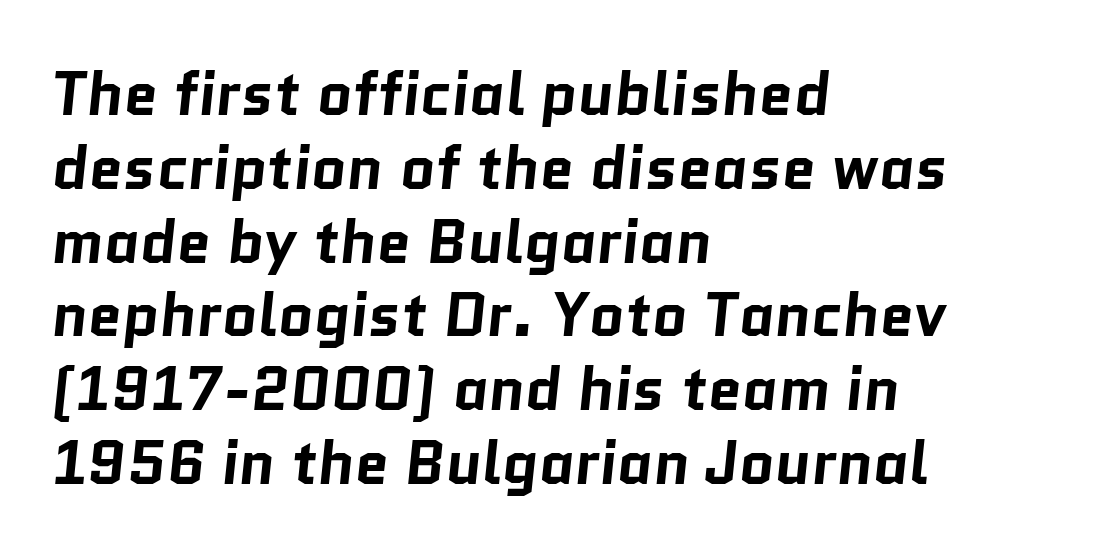
Q: Is the text bold? A: Yes.
Q: Is the typeface a serif or a sans-serif typeface? A: Sans-serif.
Q: Is the text underlined? A: No.
Q: How is the paragraph aligned? A: Left-aligned.
Q: Is the spacing between letters normal or unusually wide? A: Normal.
Q: Width (condensed, normal, or wide)? A: Normal.
Q: Stroke contrast? A: Low.
Q: x-height? A: Medium.
Q: Monospaced? A: No.
